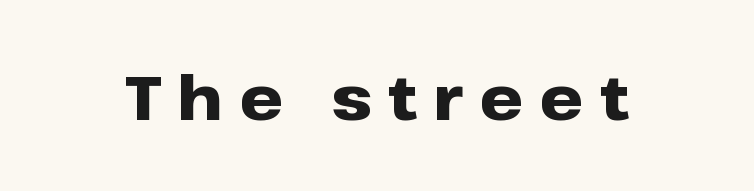
The image shows 62 px heavy, wide sans-serif type, upright; set unusually wide letter spacing (+0.26 em), not underlined; low stroke contrast and a medium x-height.
